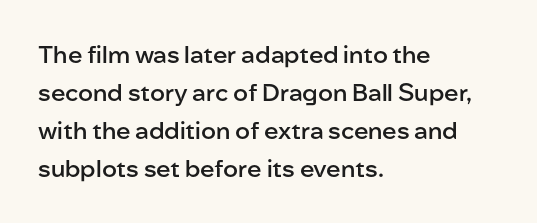
The image shows 24 px text type, upright; set left-aligned, normal line spacing (1.59x), normal letter spacing, not underlined.
